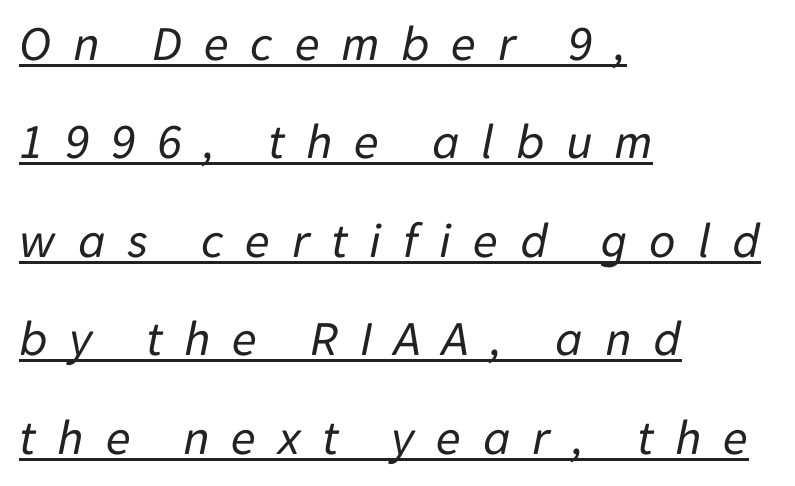
The image shows 51 px regular-weight type, italic (leaning right); set left-aligned, loose line spacing (1.93x), unusually wide letter spacing (+0.42 em), underlined; low stroke contrast and a medium x-height.
